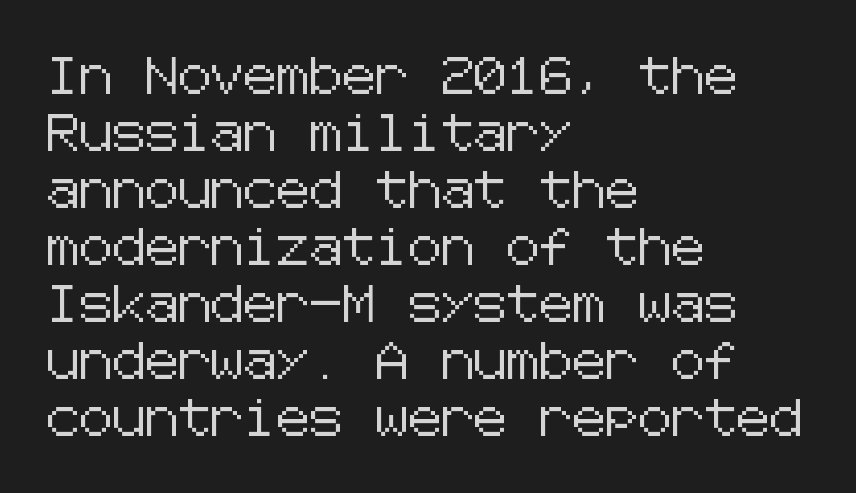
No word sits above an underline. A student would call this left alignment; a typographer would say flush left, rag right. There is no visible air inserted between adjacent glyphs. Summary of vertical rhythm: regular, with standard interline spacing. If you drew a line through each stem, it would be perfectly vertical. I'd call this a sans setting — the letters go barefoot.
